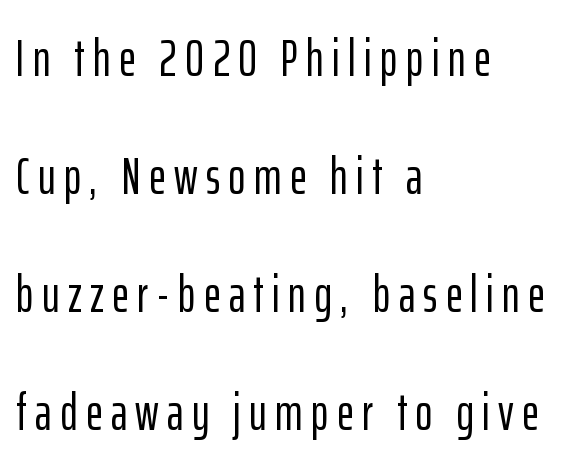
Q: Is the text italic (slanted)? A: No, it is upright.
Q: Is the typeface a serif or a sans-serif typeface? A: Sans-serif.
Q: Is the text underlined? A: No.
Q: How is the paragraph aligned? A: Left-aligned.
Q: Is the spacing between lines tight, normal or loose? A: Loose.
Q: Width (condensed, normal, or wide)? A: Condensed.
Q: Stroke contrast? A: Low.
Q: x-height? A: Medium.
Q: Monospaced? A: No.
